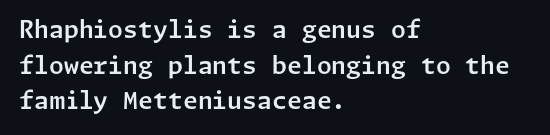
Q: Is the text italic (slanted)? A: No, it is upright.
Q: Is the text underlined? A: No.
Q: How is the paragraph aligned? A: Left-aligned.
Q: Is the spacing between letters normal or unusually wide? A: Normal.
Q: Is the spacing between lines tight, normal or loose? A: Normal.
